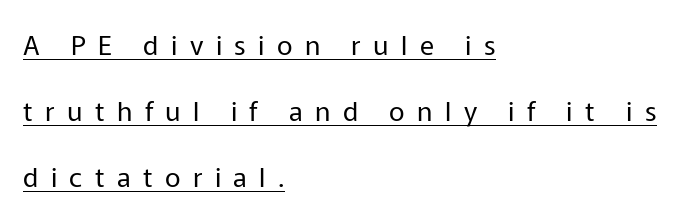
{"italic": "no", "bold": "no", "underline": "yes", "align": "left", "line_spacing": "loose", "line_spacing_ratio": 2.45, "letter_spacing": "wide", "letter_spacing_em": 0.46, "glyph_px": 27}
